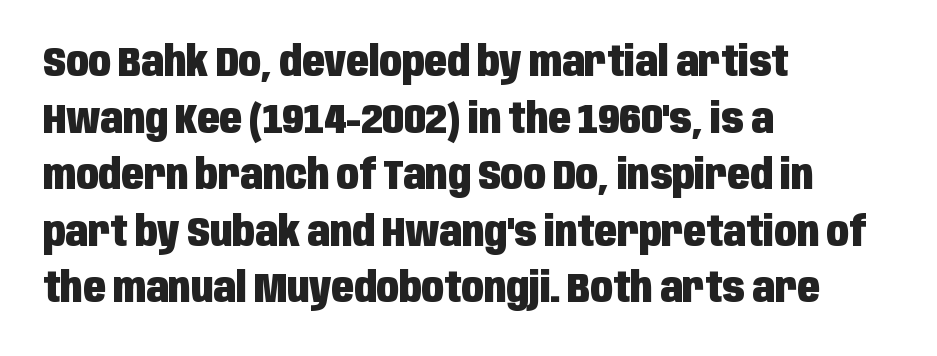
Q: Is the text bold? A: Yes.
Q: Is the text italic (slanted)? A: No, it is upright.
Q: Is the typeface a serif or a sans-serif typeface? A: Sans-serif.
Q: Is the text underlined? A: No.
Q: How is the paragraph aligned? A: Left-aligned.
Q: Is the spacing between letters normal or unusually wide? A: Normal.
Q: Is the spacing between lines tight, normal or loose? A: Normal.
Q: Width (condensed, normal, or wide)? A: Condensed.
Q: Stroke contrast? A: Low.
Q: x-height? A: Large.
Q: Monospaced? A: No.
